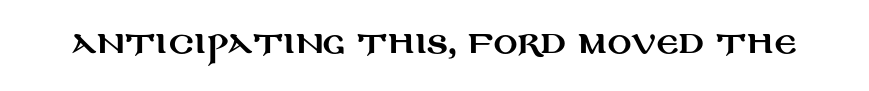
The image shows 30 px wide sans-serif type, upright; set normal letter spacing, not underlined; medium stroke contrast and a large x-height.
